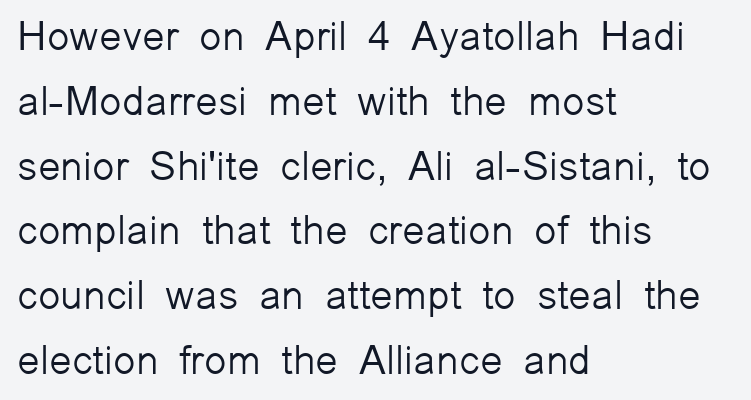
Q: Is the text bold? A: No.
Q: Is the text italic (slanted)? A: No, it is upright.
Q: Is the typeface a serif or a sans-serif typeface? A: Sans-serif.
Q: Is the text underlined? A: No.
Q: How is the paragraph aligned? A: Left-aligned.
Q: Is the spacing between letters normal or unusually wide? A: Normal.
Q: Is the spacing between lines tight, normal or loose? A: Normal.
Q: Width (condensed, normal, or wide)? A: Normal.
Q: Stroke contrast? A: Low.
Q: x-height? A: Medium.
Q: Monospaced? A: No.
